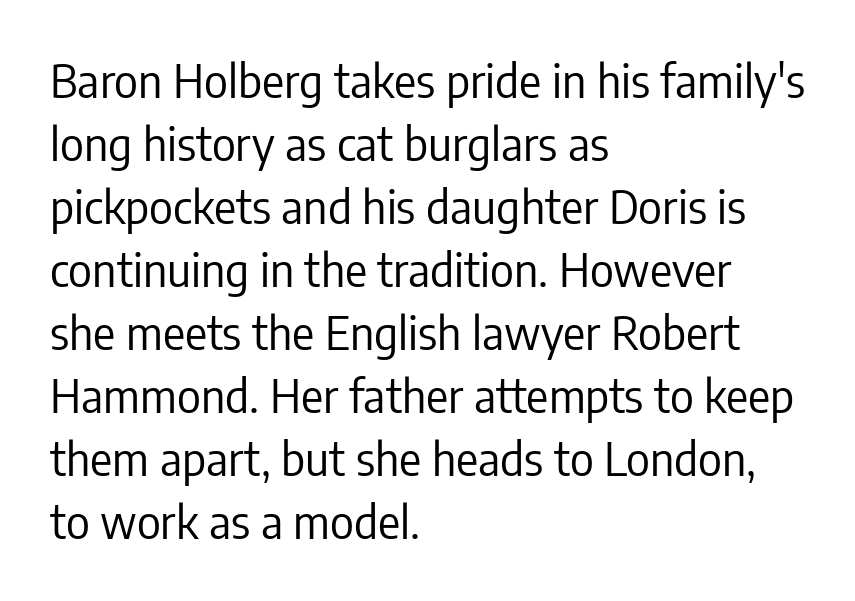
{"serif": "no", "italic": "no", "bold": "no", "weight": "regular", "width": "condensed", "stroke_contrast": "low", "x_height": "medium", "monospaced": "no", "underline": "no", "align": "left", "line_spacing": "normal", "line_spacing_ratio": 1.37, "letter_spacing": "normal", "letter_spacing_em": 0.0, "glyph_px": 46}
